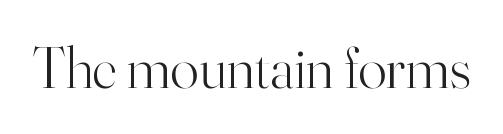
Q: Is the text bold? A: No.
Q: Is the text italic (slanted)? A: No, it is upright.
Q: Is the typeface a serif or a sans-serif typeface? A: Serif.
Q: Is the text underlined? A: No.
Q: Is the spacing between letters normal or unusually wide? A: Normal.
Q: Width (condensed, normal, or wide)? A: Normal.
Q: Stroke contrast? A: High.
Q: x-height? A: Small.
Q: Monospaced? A: No.
